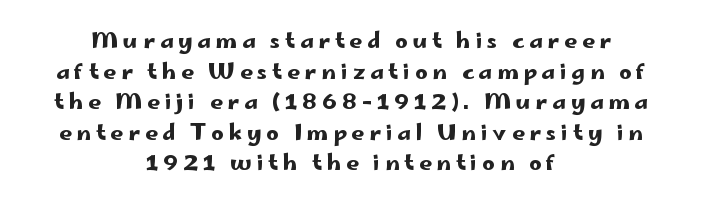
Q: Is the text italic (slanted)? A: No, it is upright.
Q: Is the text underlined? A: No.
Q: How is the paragraph aligned? A: Centered.
Q: Is the spacing between letters normal or unusually wide? A: Unusually wide.
Q: Is the spacing between lines tight, normal or loose? A: Normal.
